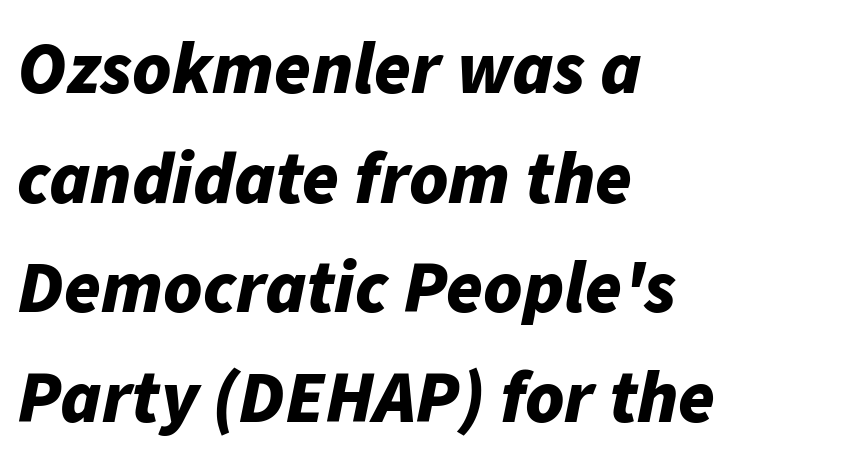
Q: Is the text bold? A: Yes.
Q: Is the text italic (slanted)? A: Yes, it leans right by about 11 degrees.
Q: Is the text underlined? A: No.
Q: How is the paragraph aligned? A: Left-aligned.
Q: Is the spacing between letters normal or unusually wide? A: Normal.
Q: Is the spacing between lines tight, normal or loose? A: Normal.
Q: Width (condensed, normal, or wide)? A: Normal.
Q: Stroke contrast? A: Low.
Q: x-height? A: Medium.
Q: Monospaced? A: No.
